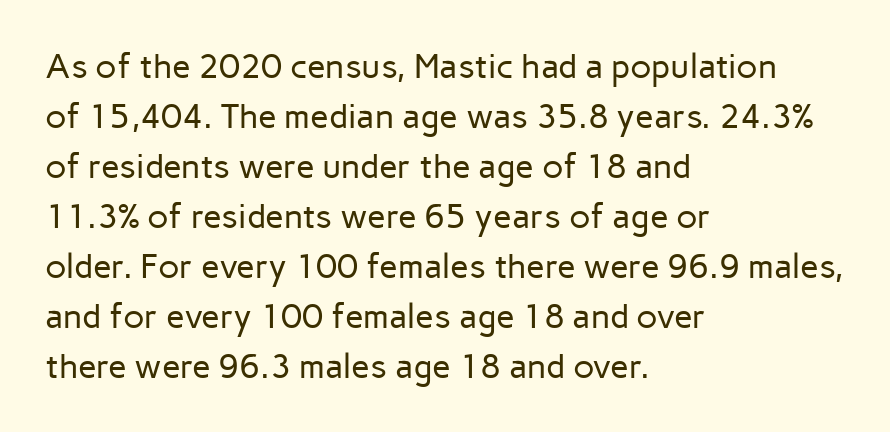
Q: Is the text bold? A: No.
Q: Is the text italic (slanted)? A: No, it is upright.
Q: Is the typeface a serif or a sans-serif typeface? A: Sans-serif.
Q: Is the text underlined? A: No.
Q: How is the paragraph aligned? A: Left-aligned.
Q: Is the spacing between letters normal or unusually wide? A: Normal.
Q: Is the spacing between lines tight, normal or loose? A: Normal.
Q: Width (condensed, normal, or wide)? A: Normal.
Q: Stroke contrast? A: Low.
Q: x-height? A: Medium.
Q: Monospaced? A: No.
